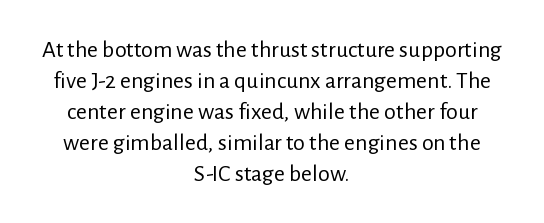
Compared with a flush-left layout, this one balances lines on the center instead. Stroke mass is kept to a normal reading level or below. Regular leading. Descenders hang freely into open space. These lines were composed using upright roman letters.
